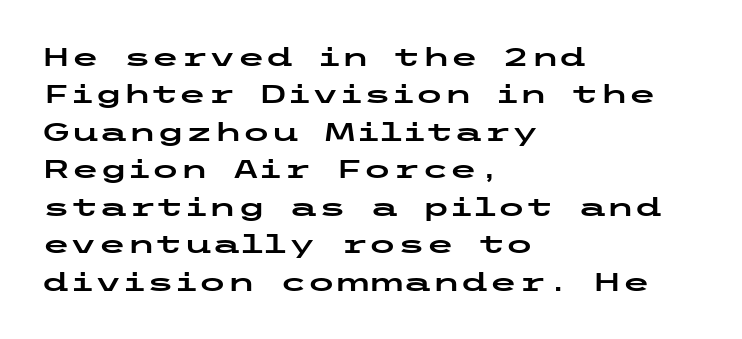
Q: Is the text italic (slanted)? A: No, it is upright.
Q: Is the text underlined? A: No.
Q: How is the paragraph aligned? A: Left-aligned.
Q: Is the spacing between letters normal or unusually wide? A: Normal.
Q: Is the spacing between lines tight, normal or loose? A: Normal.
